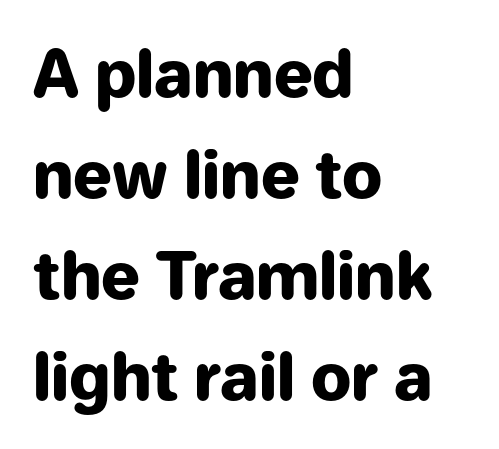
The image shows 64 px heavy sans-serif type, upright; set left-aligned, normal line spacing (1.58x), normal letter spacing, not underlined; low stroke contrast and a medium x-height.
